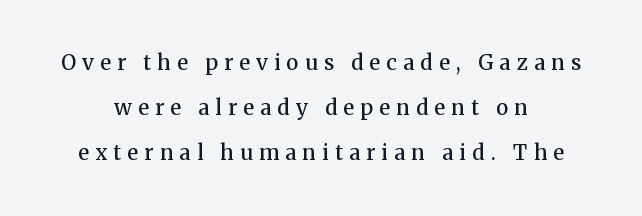
The image shows 21 px text type, upright; set centered, loose line spacing (2.15x), unusually wide letter spacing (+0.3 em), not underlined.
